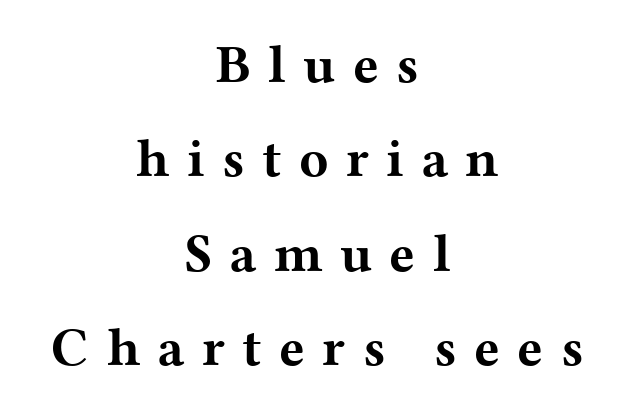
Q: Is the text bold? A: Yes.
Q: Is the text italic (slanted)? A: No, it is upright.
Q: Is the typeface a serif or a sans-serif typeface? A: Serif.
Q: Is the text underlined? A: No.
Q: How is the paragraph aligned? A: Centered.
Q: Is the spacing between letters normal or unusually wide? A: Unusually wide.
Q: Width (condensed, normal, or wide)? A: Wide.
Q: Stroke contrast? A: Medium.
Q: x-height? A: Medium.
Q: Monospaced? A: No.
